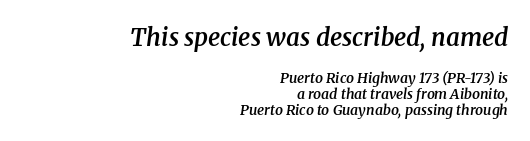
{"italic": "yes", "lean": "right", "slant_degrees": 8, "bold": "semi", "underline": "no", "align": "right", "line_spacing": "tight", "line_spacing_ratio": 1.15, "letter_spacing": "normal", "letter_spacing_em": 0.0, "larger_block": "first", "size_ratio": 1.71, "glyph_px": 24}
